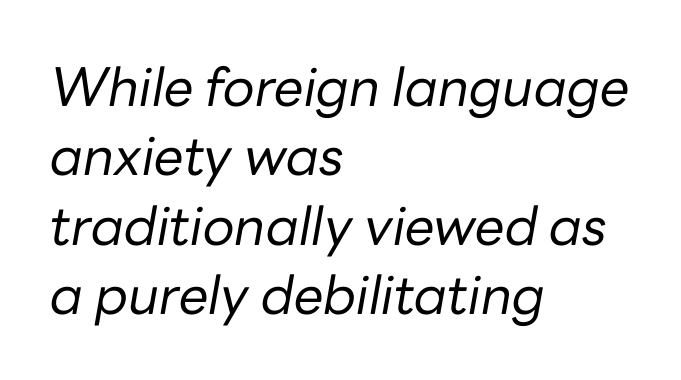
{"italic": "yes", "lean": "right", "slant_degrees": 10, "bold": "no", "weight": "regular", "width": "normal", "stroke_contrast": "low", "x_height": "medium", "monospaced": "no", "underline": "no", "align": "left", "line_spacing": "normal", "line_spacing_ratio": 1.31, "letter_spacing": "normal", "letter_spacing_em": 0.0, "glyph_px": 53}
